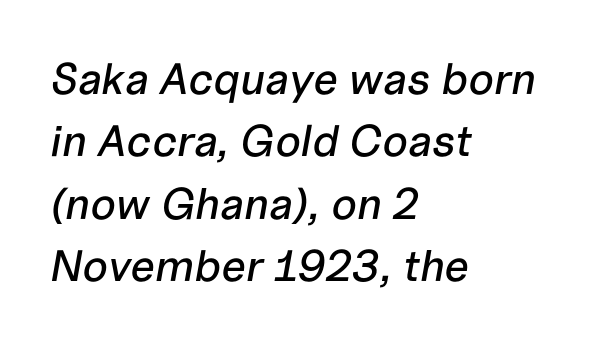
Q: Is the text italic (slanted)? A: Yes, it leans right by about 10 degrees.
Q: Is the text underlined? A: No.
Q: How is the paragraph aligned? A: Left-aligned.
Q: Is the spacing between letters normal or unusually wide? A: Normal.
Q: Is the spacing between lines tight, normal or loose? A: Normal.
Q: Width (condensed, normal, or wide)? A: Normal.
Q: Stroke contrast? A: Low.
Q: x-height? A: Medium.
Q: Monospaced? A: No.
